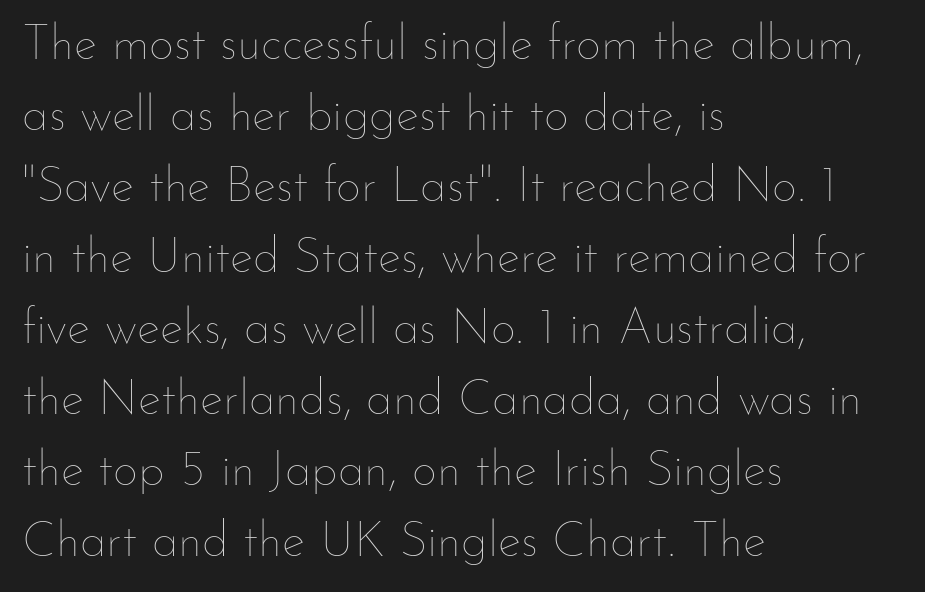
The rendering anchors every line to the left-hand side. Observe the ordinary spacing: letters are neighbours, not strangers. This sample uses an upright cut, with every glyph sitting square on the baseline. Character widths vary here, with narrow letters taking less room than wide ones. Unmarked baselines from the first word to the last. Leading: standard.
